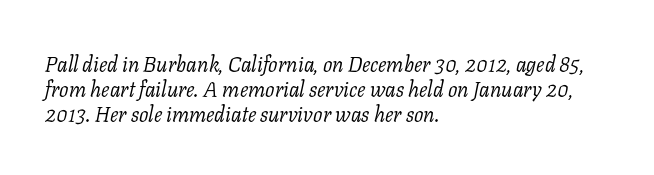
The image shows 21 px text type, italic (leaning right); set left-aligned, line spacing 1.2x, normal letter spacing, not underlined.
